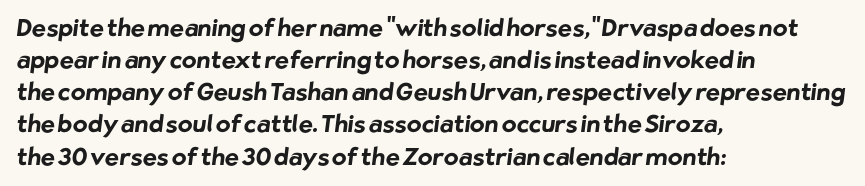
{"bold": "yes", "underline": "no", "align": "left", "line_spacing": "normal", "line_spacing_ratio": 1.34, "letter_spacing": "normal", "letter_spacing_em": 0.0, "glyph_px": 24}
